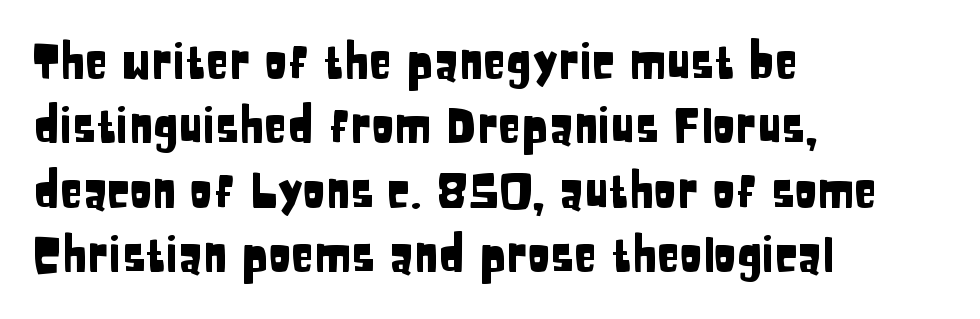
{"serif": "no", "italic": "no", "width": "condensed", "stroke_contrast": "low", "x_height": "large", "monospaced": "no", "underline": "no", "align": "left", "line_spacing": "normal", "line_spacing_ratio": 1.37, "letter_spacing": "normal", "letter_spacing_em": 0.0, "glyph_px": 47}
